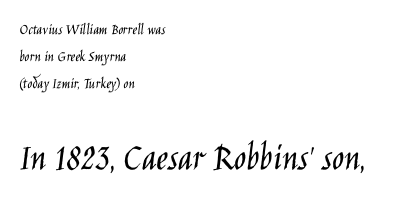
{"serif": "no", "bold": "no", "weight": "light", "width": "condensed", "stroke_contrast": "low", "x_height": "large", "monospaced": "no", "underline": "no", "align": "left", "line_spacing": "normal", "line_spacing_ratio": 1.69, "letter_spacing": "normal", "letter_spacing_em": 0.0, "larger_block": "second", "size_ratio": 2.5, "glyph_px": 40}
